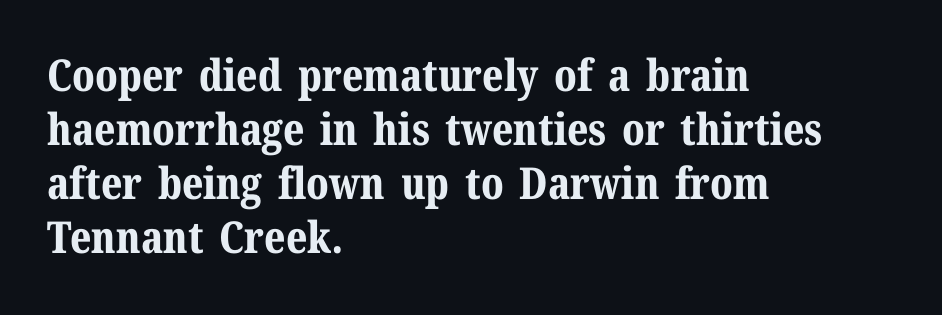
Q: Is the text bold? A: Yes.
Q: Is the text italic (slanted)? A: No, it is upright.
Q: Is the typeface a serif or a sans-serif typeface? A: Serif.
Q: Is the text underlined? A: No.
Q: How is the paragraph aligned? A: Left-aligned.
Q: Is the spacing between letters normal or unusually wide? A: Normal.
Q: Width (condensed, normal, or wide)? A: Normal.
Q: Stroke contrast? A: Medium.
Q: x-height? A: Medium.
Q: Monospaced? A: No.
